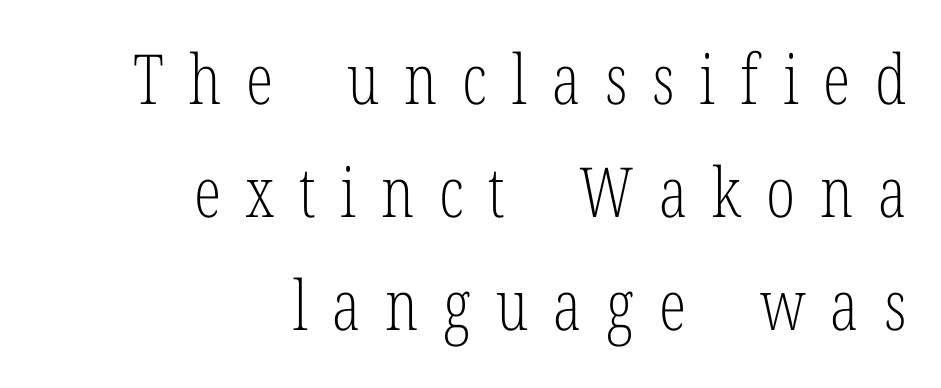
Q: Is the text bold? A: No.
Q: Is the text italic (slanted)? A: No, it is upright.
Q: Is the typeface a serif or a sans-serif typeface? A: Serif.
Q: Is the text underlined? A: No.
Q: How is the paragraph aligned? A: Right-aligned.
Q: Is the spacing between letters normal or unusually wide? A: Unusually wide.
Q: Is the spacing between lines tight, normal or loose? A: Normal.
Q: Width (condensed, normal, or wide)? A: Condensed.
Q: Stroke contrast? A: Low.
Q: x-height? A: Medium.
Q: Monospaced? A: No.
